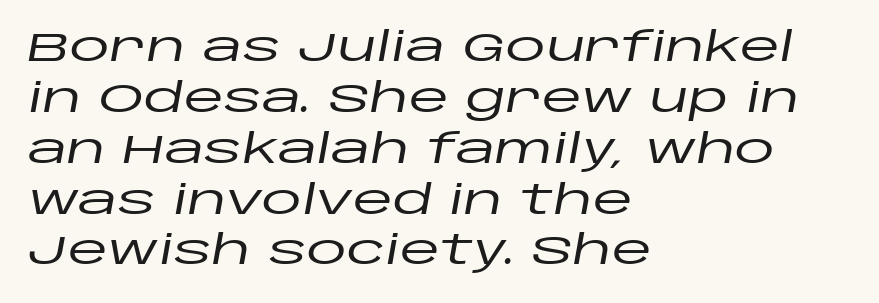
{"italic": "yes", "lean": "right", "slant_degrees": 10, "width": "wide", "stroke_contrast": "low", "x_height": "large", "monospaced": "no", "underline": "no", "align": "left", "line_spacing_ratio": 1.24, "letter_spacing": "normal", "letter_spacing_em": 0.0, "glyph_px": 41}
